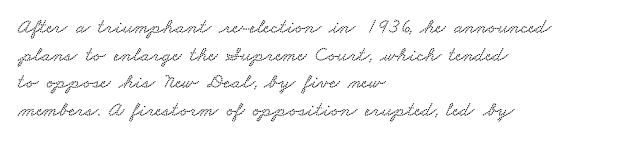
Any mark beneath the type? The region is blank. Does the copy run flush right? No — it runs flush left. Vertically, the passage feels balanced, rows spaced as you'd expect. Does extra space separate the letters? No, they use regular spacing.
